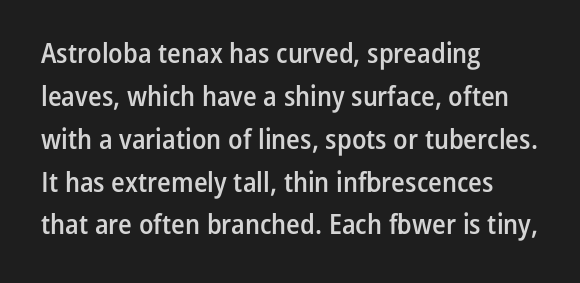
Q: Is the text bold? A: Semi-bold.
Q: Is the text italic (slanted)? A: No, it is upright.
Q: Is the typeface a serif or a sans-serif typeface? A: Sans-serif.
Q: Is the text underlined? A: No.
Q: How is the paragraph aligned? A: Left-aligned.
Q: Is the spacing between letters normal or unusually wide? A: Normal.
Q: Is the spacing between lines tight, normal or loose? A: Normal.
Q: Width (condensed, normal, or wide)? A: Condensed.
Q: Stroke contrast? A: Low.
Q: x-height? A: Medium.
Q: Monospaced? A: No.
